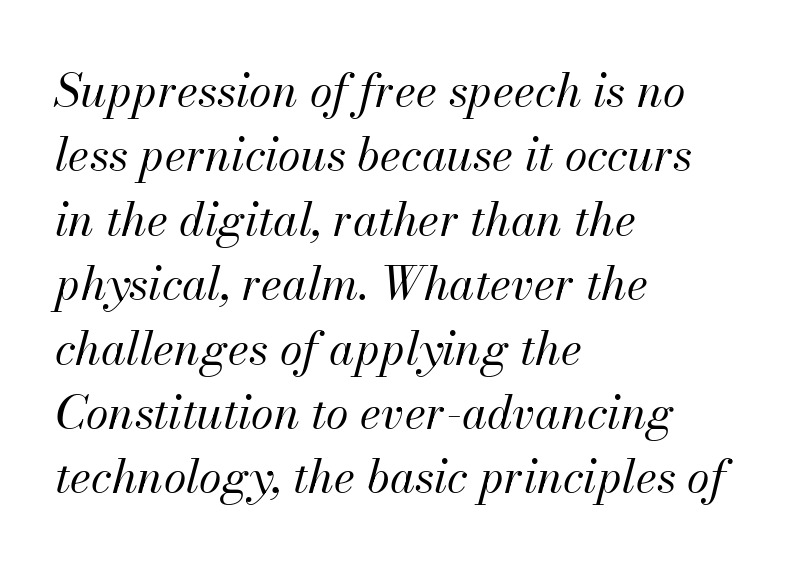
{"italic": "yes", "lean": "right", "slant_degrees": 13, "bold": "no", "weight": "regular", "width": "normal", "stroke_contrast": "medium", "x_height": "small", "monospaced": "no", "underline": "no", "align": "left", "line_spacing": "normal", "line_spacing_ratio": 1.4, "letter_spacing": "normal", "letter_spacing_em": 0.0, "glyph_px": 46}
